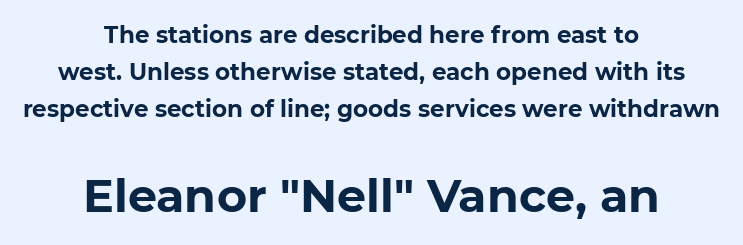
The image shows 46 px bold sans-serif type; set centered, normal line spacing (1.6x), normal letter spacing, not underlined; the second (bottom) block is 2.0x larger; low stroke contrast and a medium x-height.
